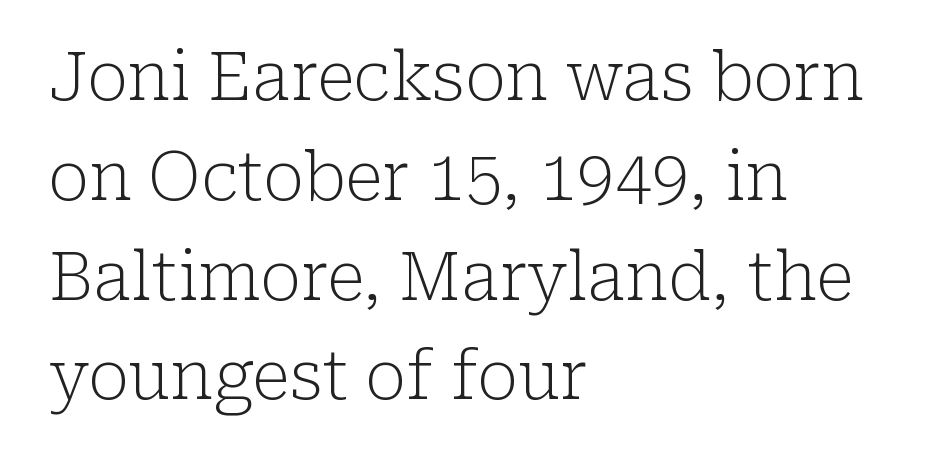
This block has exactly the height ordinary leading produces. Short and long lines alike share a common starting point at left. Here the designer chose a conventional face with non-uniform glyph widths. The passage shown is not underscored anywhere. Inter-character spacing is left at the font's built-in metrics.
